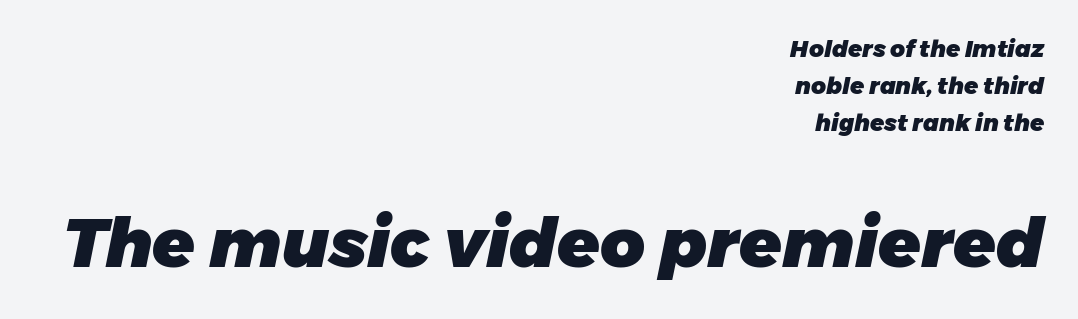
The image shows 69 px heavy type, italic (leaning right); set right-aligned, normal line spacing (1.6x), normal letter spacing, not underlined; the second (bottom) block is 3.0x larger; low stroke contrast and a medium x-height.
